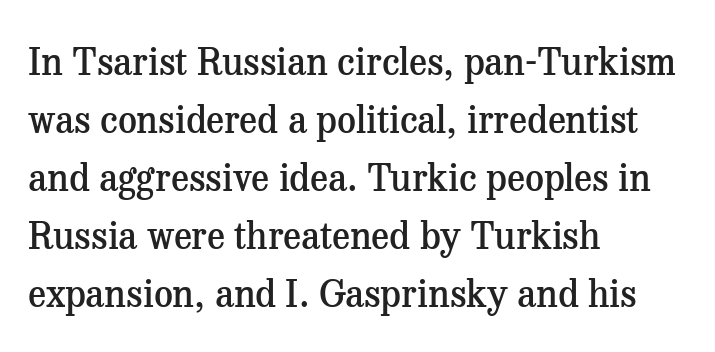
Q: Is the text bold? A: Semi-bold.
Q: Is the text italic (slanted)? A: No, it is upright.
Q: Is the typeface a serif or a sans-serif typeface? A: Serif.
Q: Is the text underlined? A: No.
Q: How is the paragraph aligned? A: Left-aligned.
Q: Is the spacing between letters normal or unusually wide? A: Normal.
Q: Is the spacing between lines tight, normal or loose? A: Normal.
Q: Width (condensed, normal, or wide)? A: Normal.
Q: Stroke contrast? A: Medium.
Q: x-height? A: Medium.
Q: Monospaced? A: No.
